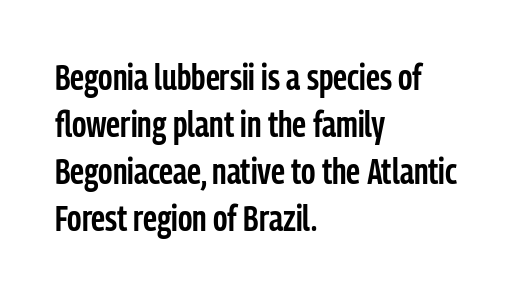
{"serif": "no", "italic": "no", "bold": "semi", "weight": "semibold", "width": "condensed", "stroke_contrast": "low", "x_height": "medium", "monospaced": "no", "underline": "no", "align": "left", "line_spacing": "normal", "line_spacing_ratio": 1.31, "letter_spacing": "normal", "letter_spacing_em": 0.0, "glyph_px": 36}
